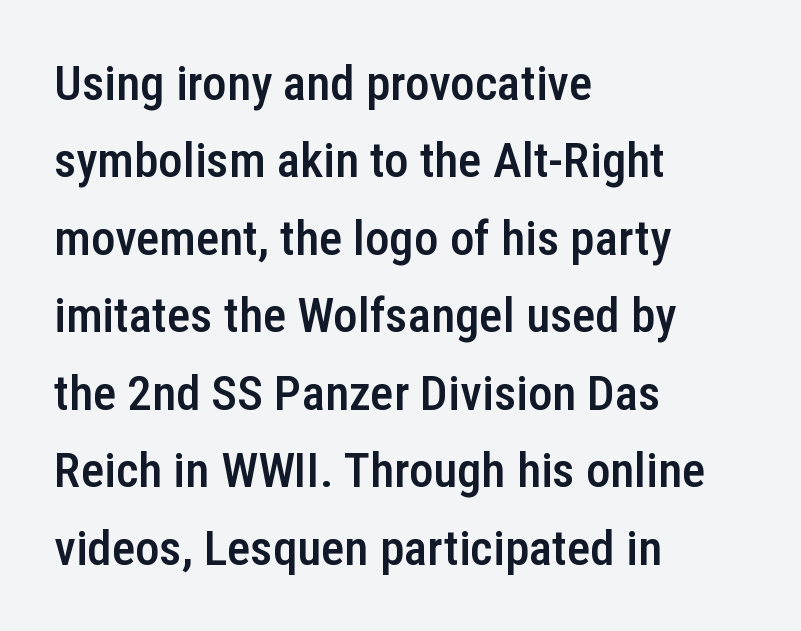
{"serif": "no", "italic": "no", "bold": "semi", "weight": "semibold", "width": "condensed", "stroke_contrast": "low", "x_height": "medium", "monospaced": "no", "underline": "no", "align": "left", "line_spacing": "normal", "line_spacing_ratio": 1.58, "letter_spacing": "normal", "letter_spacing_em": 0.0, "glyph_px": 49}
